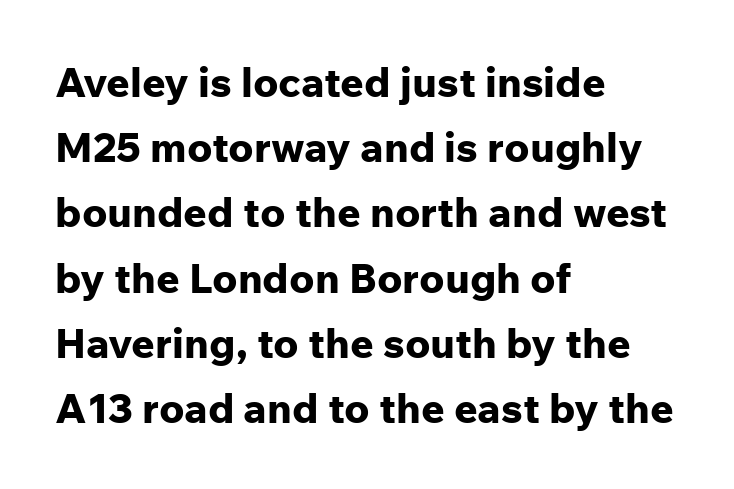
{"serif": "no", "italic": "no", "bold": "yes", "weight": "bold", "width": "normal", "stroke_contrast": "low", "x_height": "medium", "monospaced": "no", "underline": "no", "align": "left", "line_spacing": "normal", "line_spacing_ratio": 1.59, "letter_spacing": "normal", "letter_spacing_em": 0.0, "glyph_px": 41}
